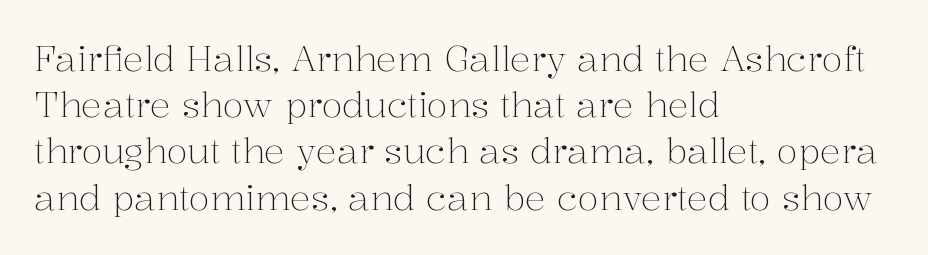
The image shows 35 px light serif type, upright; set left-aligned, normal line spacing (1.32x), normal letter spacing, not underlined; medium stroke contrast and a medium x-height.
